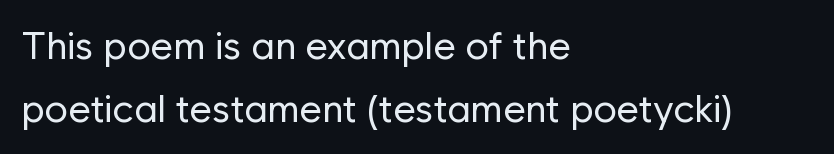
The image shows 39 px regular-weight sans-serif type, upright; set left-aligned, normal line spacing (1.62x), normal letter spacing, not underlined; low stroke contrast and a medium x-height.
